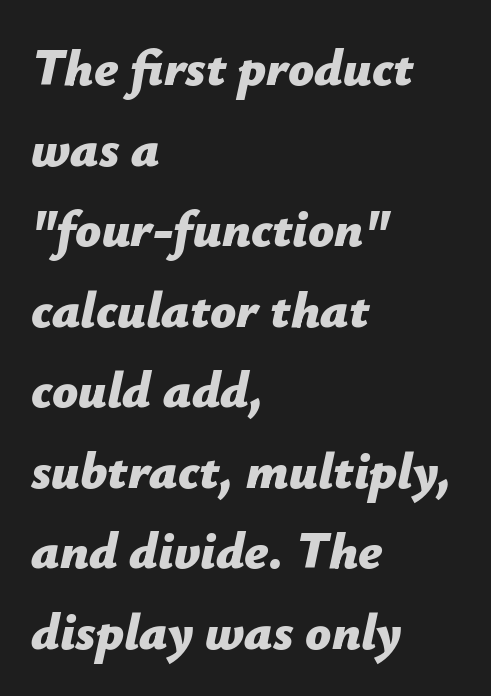
Q: Is the text bold? A: Yes.
Q: Is the text italic (slanted)? A: Yes, it leans right by about 12 degrees.
Q: Is the text underlined? A: No.
Q: How is the paragraph aligned? A: Left-aligned.
Q: Is the spacing between letters normal or unusually wide? A: Normal.
Q: Is the spacing between lines tight, normal or loose? A: Normal.
Q: Width (condensed, normal, or wide)? A: Normal.
Q: Stroke contrast? A: Low.
Q: x-height? A: Medium.
Q: Monospaced? A: No.
